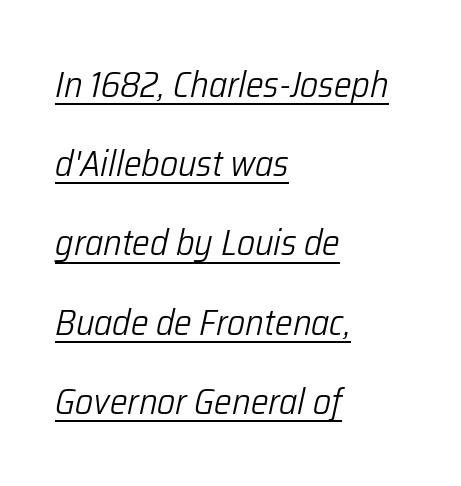
This sample is left-justified, so line endings fall wherever the words run out. Each letter keeps its own natural width here, so spacing adapts to shape. The lettering tilts uniformly, giving the passage an italic look. Default kerning and tracking; the words read as compact shapes. Summary of weight: not heavy and not bold. A typographer would call this underscored text.
